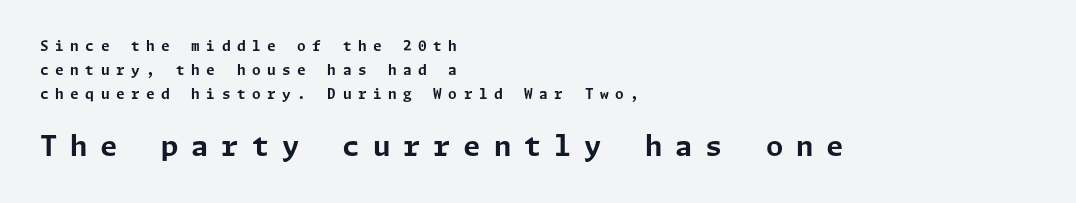
Q: Is the text bold? A: Yes.
Q: Is the text italic (slanted)? A: No, it is upright.
Q: Is the typeface a serif or a sans-serif typeface? A: Sans-serif.
Q: Is the text underlined? A: No.
Q: How is the paragraph aligned? A: Left-aligned.
Q: Is the spacing between letters normal or unusually wide? A: Unusually wide.
Q: Is the spacing between lines tight, normal or loose? A: Normal.
Q: Which block of text is set in a larger size, the first (top) or the second (bottom)? A: The second (bottom) one.
Q: Width (condensed, normal, or wide)? A: Normal.
Q: Stroke contrast? A: Low.
Q: x-height? A: Medium.
